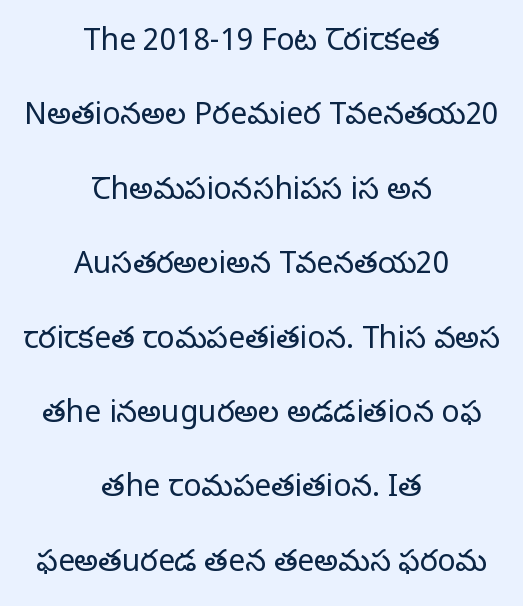
Q: Is the text bold? A: No.
Q: Is the text italic (slanted)? A: No, it is upright.
Q: Is the typeface a serif or a sans-serif typeface? A: Serif.
Q: Is the text underlined? A: No.
Q: How is the paragraph aligned? A: Centered.
Q: Is the spacing between letters normal or unusually wide? A: Normal.
Q: Is the spacing between lines tight, normal or loose? A: Loose.
Q: Width (condensed, normal, or wide)? A: Normal.
Q: Stroke contrast? A: Low.
Q: x-height? A: Large.
Q: Monospaced? A: No.
